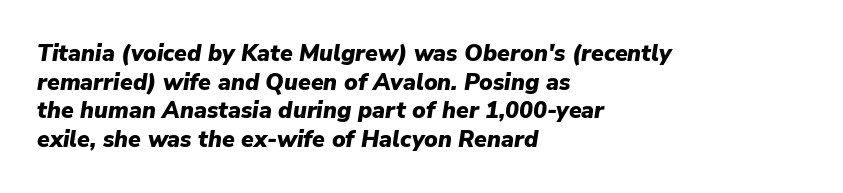
The image shows 23 px bold type, italic (leaning right); set left-aligned, line spacing 1.24x, normal letter spacing, not underlined.
